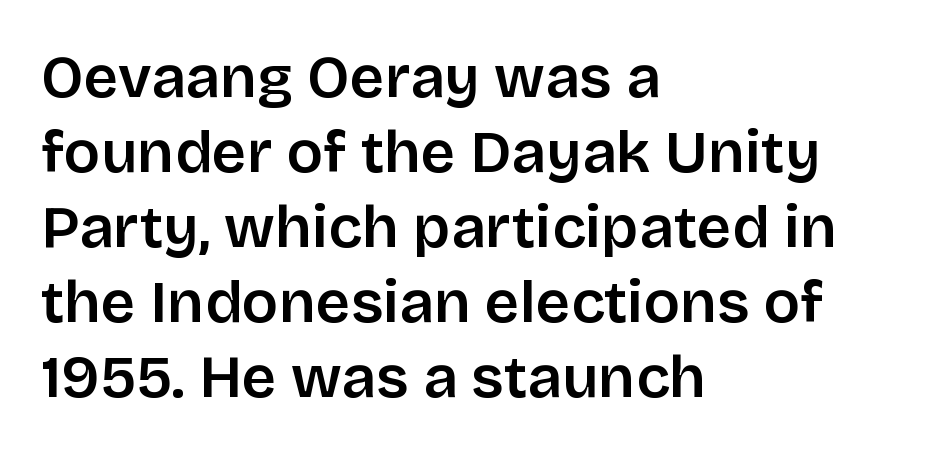
The characters display no serif detailing; their extremities are plain. Underline: absent. Casual observation: everything's shoved over to the left. The horizontal fit of the characters is conventional and even. Is this a fixed-width face? No — the glyphs have proportional, varying widths.
